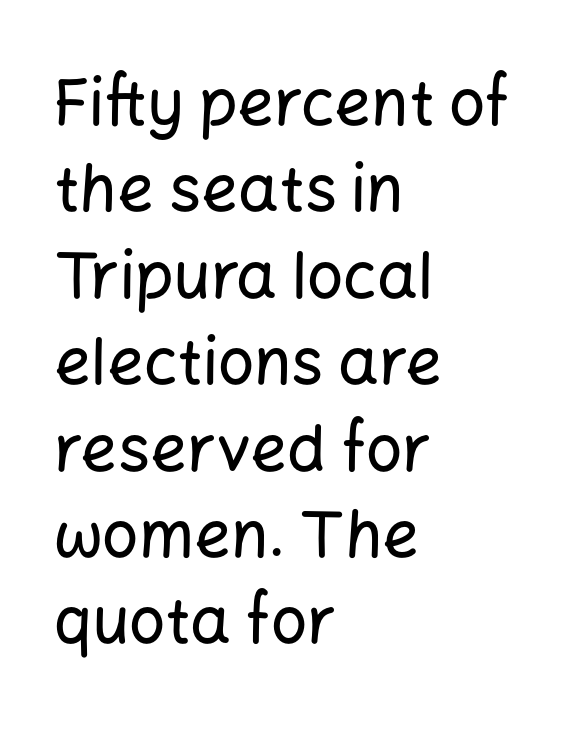
The image shows 64 px sans-serif type, upright; set left-aligned, normal line spacing (1.35x), normal letter spacing, not underlined; low stroke contrast and a medium x-height.
